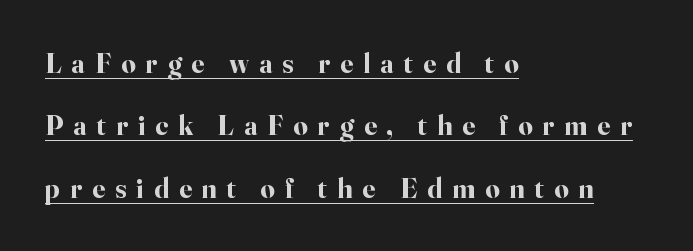
{"serif": "yes", "italic": "no", "bold": "yes", "weight": "bold", "width": "normal", "stroke_contrast": "high", "x_height": "small", "monospaced": "no", "underline": "yes", "align": "left", "line_spacing": "loose", "line_spacing_ratio": 2.23, "letter_spacing": "wide", "letter_spacing_em": 0.36, "glyph_px": 28}
